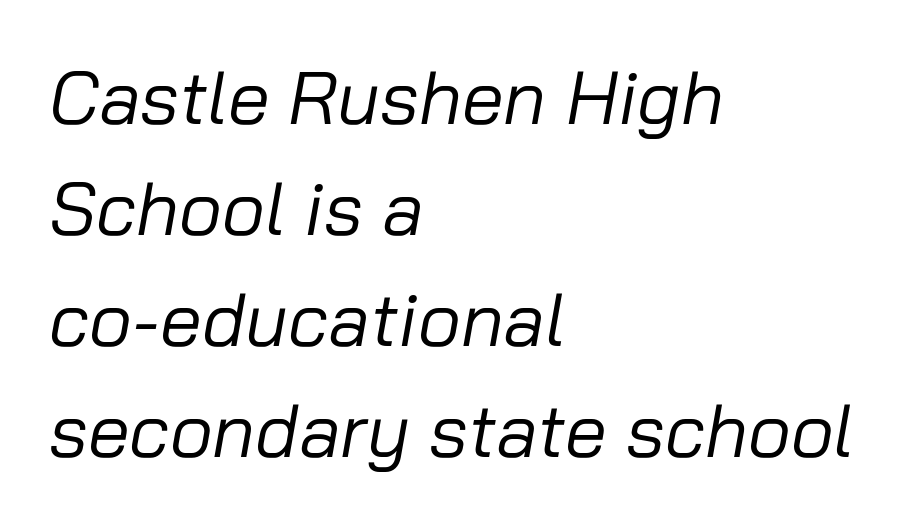
The image shows 75 px regular-weight type, italic (leaning right); set left-aligned, normal line spacing (1.48x), normal letter spacing, not underlined; low stroke contrast and a medium x-height.
